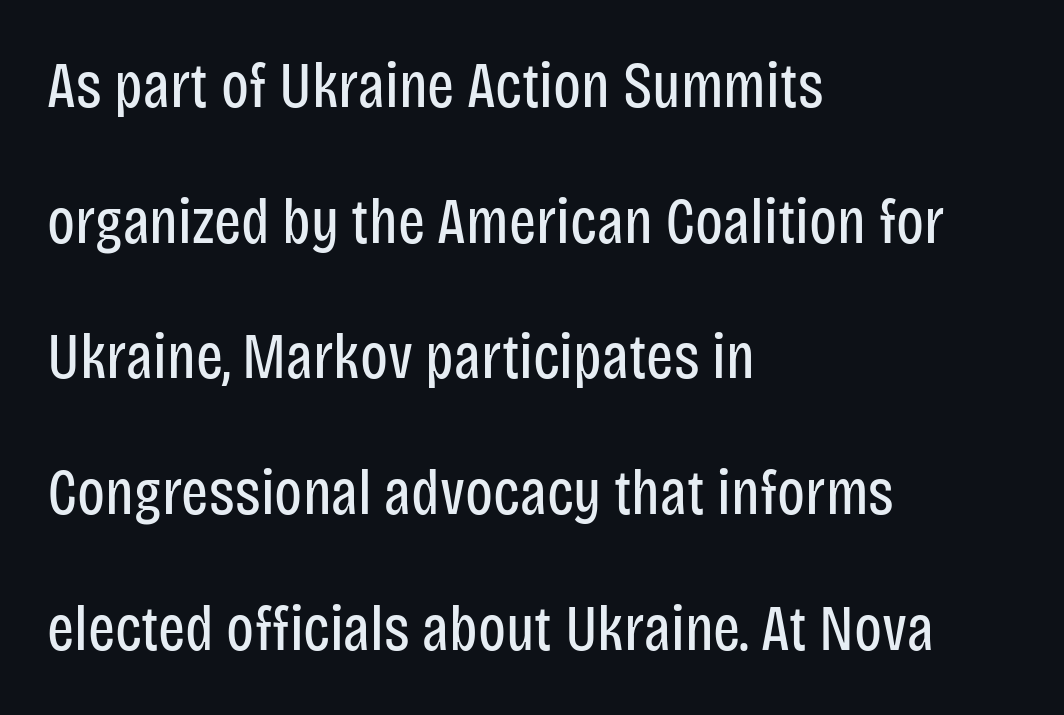
The image shows 64 px regular-weight, condensed sans-serif type, upright; set left-aligned, loose line spacing (2.12x), normal letter spacing, not underlined; low stroke contrast and a large x-height.
